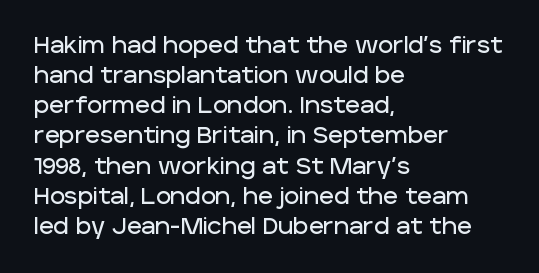
The ragged edge is on the right, which tells us the setting is flush left. What's the leading like? Ordinary, nothing unusual. Posture: straight, roman, zero tilt. The face used here is rendered with its standard letterfit. Letters rest on an invisible, unmarked baseline.
